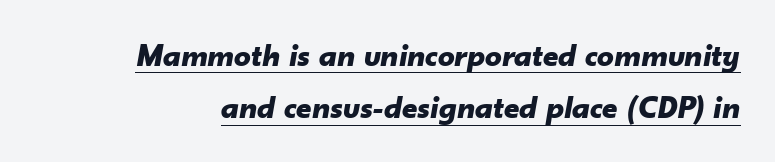
{"italic": "yes", "lean": "right", "slant_degrees": 10, "bold": "yes", "weight": "bold", "width": "normal", "stroke_contrast": "low", "x_height": "small", "monospaced": "no", "underline": "yes", "line_spacing": "normal", "line_spacing_ratio": 1.59, "letter_spacing": "normal", "letter_spacing_em": 0.0, "glyph_px": 33}
